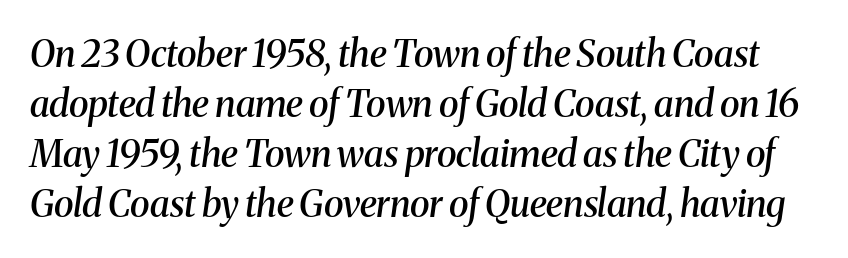
Q: Is the text bold? A: Semi-bold.
Q: Is the text italic (slanted)? A: Yes, it leans right by about 8 degrees.
Q: Is the typeface a serif or a sans-serif typeface? A: Serif.
Q: Is the text underlined? A: No.
Q: Is the spacing between letters normal or unusually wide? A: Normal.
Q: Is the spacing between lines tight, normal or loose? A: Normal.
Q: Width (condensed, normal, or wide)? A: Normal.
Q: Stroke contrast? A: Medium.
Q: x-height? A: Medium.
Q: Monospaced? A: No.
